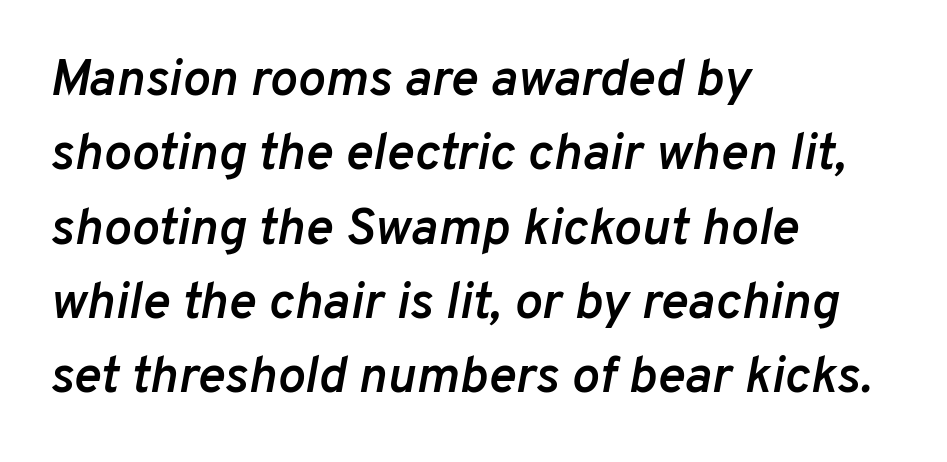
Q: Is the text bold? A: Semi-bold.
Q: Is the text italic (slanted)? A: Yes, it leans right by about 10 degrees.
Q: Is the text underlined? A: No.
Q: How is the paragraph aligned? A: Left-aligned.
Q: Is the spacing between letters normal or unusually wide? A: Normal.
Q: Is the spacing between lines tight, normal or loose? A: Normal.
Q: Width (condensed, normal, or wide)? A: Normal.
Q: Stroke contrast? A: Low.
Q: x-height? A: Medium.
Q: Monospaced? A: No.
